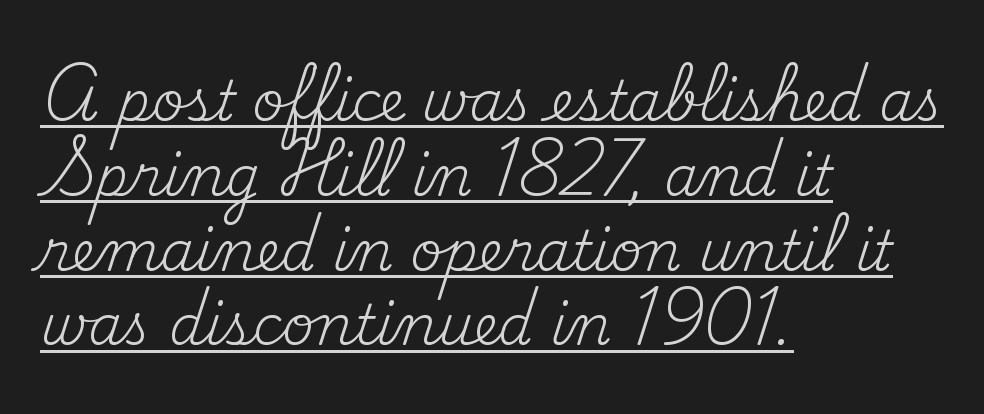
Q: Is the text bold? A: No.
Q: Is the text italic (slanted)? A: Yes.
Q: Is the typeface a serif or a sans-serif typeface? A: Serif.
Q: Is the text underlined? A: Yes.
Q: How is the paragraph aligned? A: Left-aligned.
Q: Is the spacing between letters normal or unusually wide? A: Normal.
Q: Is the spacing between lines tight, normal or loose? A: Normal.
Q: Width (condensed, normal, or wide)? A: Normal.
Q: Stroke contrast? A: Medium.
Q: x-height? A: Small.
Q: Monospaced? A: No.
